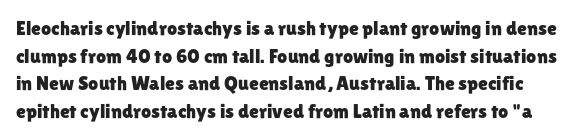
{"italic": "no", "underline": "no", "line_spacing": "normal", "line_spacing_ratio": 1.38, "letter_spacing": "normal", "letter_spacing_em": 0.0, "glyph_px": 20}
